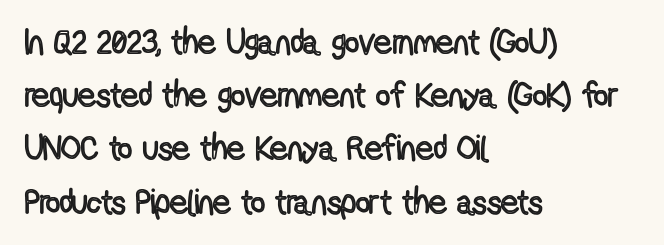
The image shows 35 px condensed type, upright; set left-aligned, normal line spacing (1.52x), normal letter spacing, not underlined; a medium x-height.
